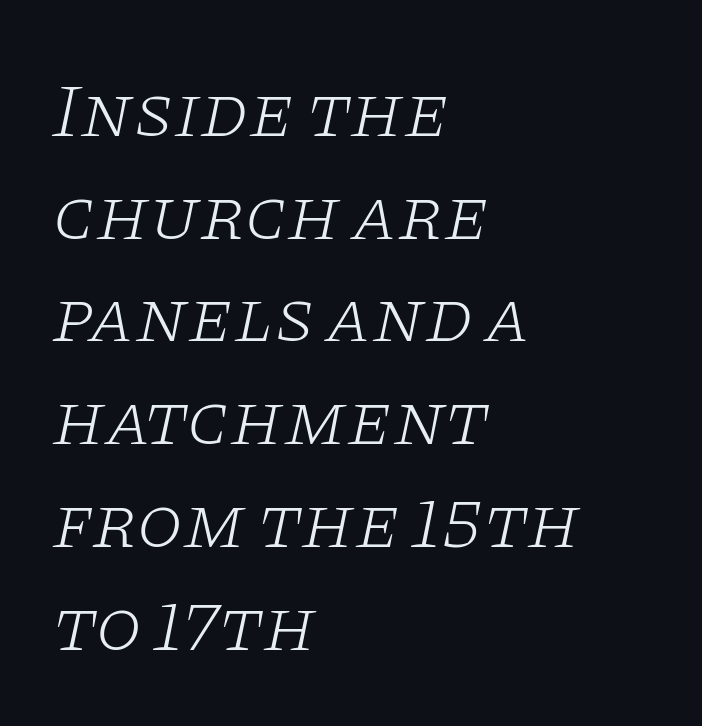
Q: Is the text bold? A: No.
Q: Is the text italic (slanted)? A: Yes, it leans right by about 11 degrees.
Q: Is the typeface a serif or a sans-serif typeface? A: Serif.
Q: Is the text underlined? A: No.
Q: How is the paragraph aligned? A: Left-aligned.
Q: Is the spacing between letters normal or unusually wide? A: Normal.
Q: Is the spacing between lines tight, normal or loose? A: Normal.
Q: Width (condensed, normal, or wide)? A: Wide.
Q: Stroke contrast? A: Low.
Q: x-height? A: Large.
Q: Monospaced? A: No.
